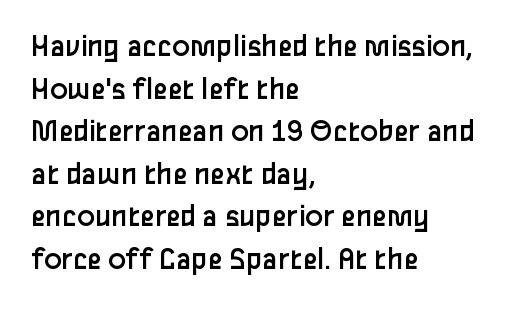
The image shows 33 px regular-weight sans-serif type, upright; set left-aligned, normal line spacing (1.29x), normal letter spacing, not underlined; low stroke contrast and a medium x-height.
